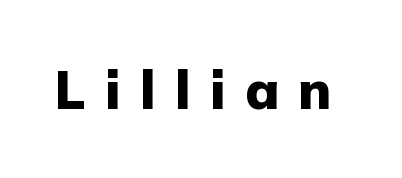
{"serif": "no", "italic": "no", "bold": "yes", "weight": "heavy", "width": "normal", "stroke_contrast": "low", "x_height": "medium", "monospaced": "no", "underline": "no", "letter_spacing": "wide", "letter_spacing_em": 0.37, "glyph_px": 53}
